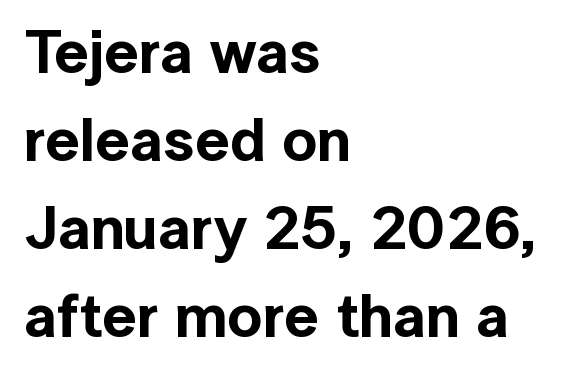
Q: Is the text italic (slanted)? A: No, it is upright.
Q: Is the typeface a serif or a sans-serif typeface? A: Sans-serif.
Q: Is the text underlined? A: No.
Q: How is the paragraph aligned? A: Left-aligned.
Q: Is the spacing between letters normal or unusually wide? A: Normal.
Q: Is the spacing between lines tight, normal or loose? A: Normal.
Q: Width (condensed, normal, or wide)? A: Normal.
Q: x-height? A: Medium.
Q: Monospaced? A: No.
